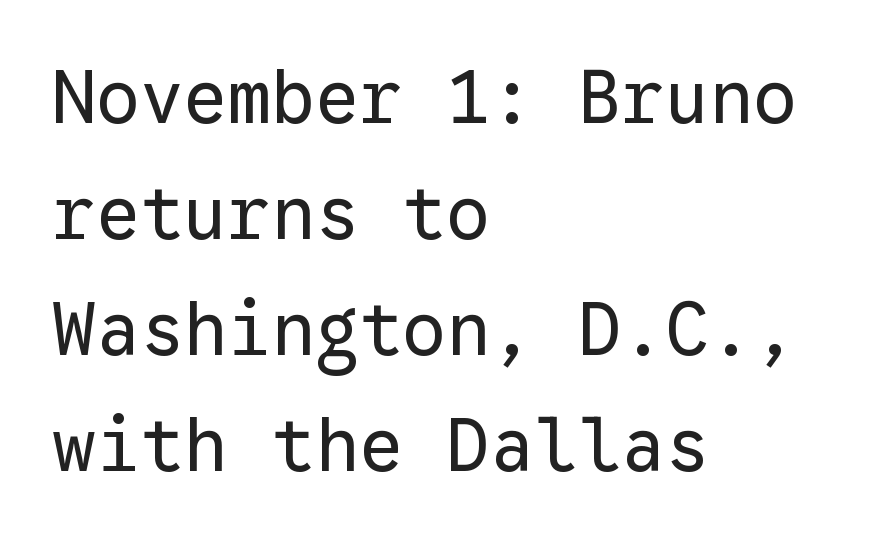
The image shows 73 px regular-weight sans-serif type, upright, monospaced; set left-aligned, normal line spacing (1.59x), normal letter spacing, not underlined; low stroke contrast and a medium x-height.
